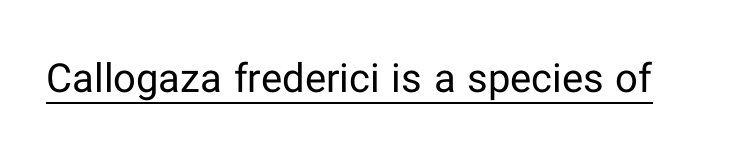
Q: Is the text bold? A: No.
Q: Is the text italic (slanted)? A: No, it is upright.
Q: Is the typeface a serif or a sans-serif typeface? A: Sans-serif.
Q: Is the text underlined? A: Yes.
Q: Is the spacing between letters normal or unusually wide? A: Normal.
Q: Width (condensed, normal, or wide)? A: Normal.
Q: Stroke contrast? A: Low.
Q: x-height? A: Medium.
Q: Monospaced? A: No.
